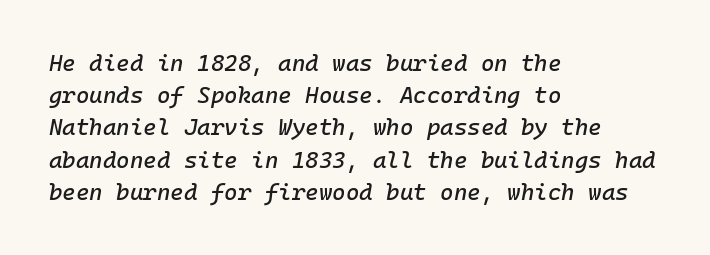
{"italic": "yes", "lean": "right", "slant_degrees": 10, "underline": "no", "align": "left", "line_spacing": "normal", "line_spacing_ratio": 1.4, "letter_spacing": "normal", "letter_spacing_em": 0.0, "glyph_px": 23}
